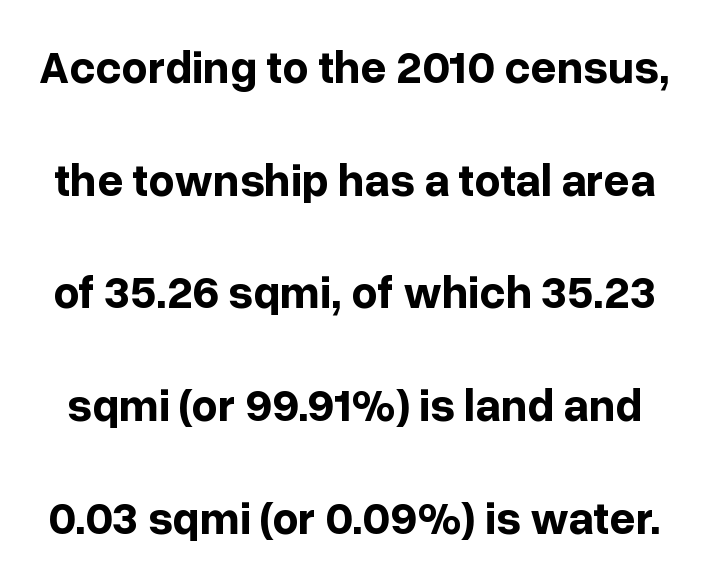
Baseline-to-baseline distance is far greater than the letter height. Decoration check: the copy has no underline. The rendering uses natural spacing where letterforms have individual widths. These lines were composed using upright roman letters.
